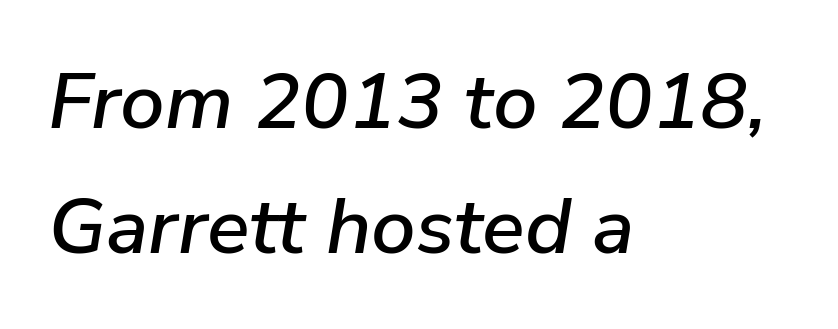
The horizontal fit of the characters is conventional and even. Glance below the letters and you will spot only blank space. The passage is arranged the way most books set body copy — flush left. Is the type slanted? Yes — the strokes lean at a clear angle. Line spacing here is normal.
